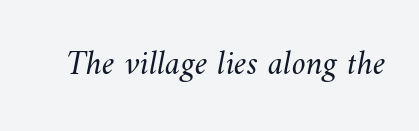
Q: Is the text bold? A: No.
Q: Is the text underlined? A: No.
Q: Is the spacing between letters normal or unusually wide? A: Normal.
Q: Width (condensed, normal, or wide)? A: Normal.
Q: Stroke contrast? A: Medium.
Q: x-height? A: Small.
Q: Monospaced? A: No.
